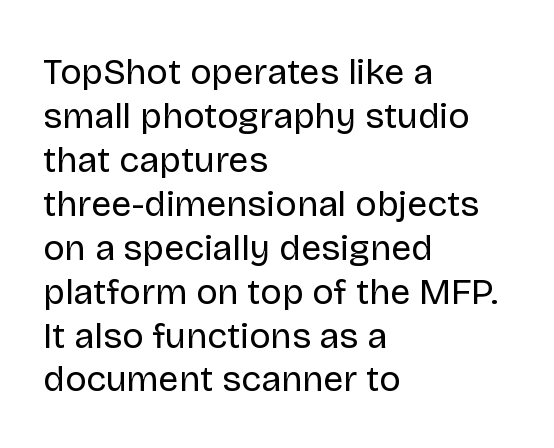
{"serif": "no", "italic": "no", "bold": "no", "weight": "regular", "width": "normal", "stroke_contrast": "low", "x_height": "large", "monospaced": "no", "underline": "no", "align": "left", "line_spacing_ratio": 1.22, "letter_spacing": "normal", "letter_spacing_em": 0.0, "glyph_px": 36}
